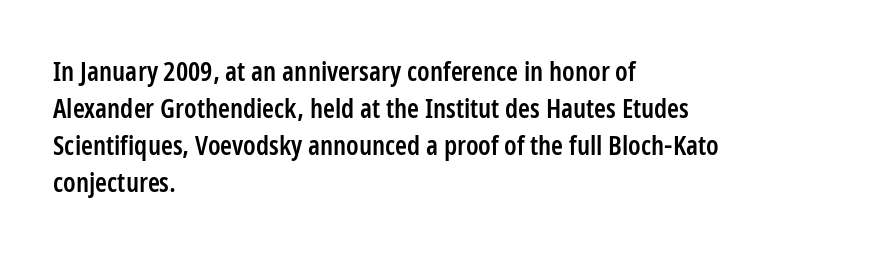
{"italic": "no", "bold": "semi", "underline": "no", "align": "left", "line_spacing": "normal", "line_spacing_ratio": 1.37, "letter_spacing": "normal", "letter_spacing_em": 0.0, "glyph_px": 27}
